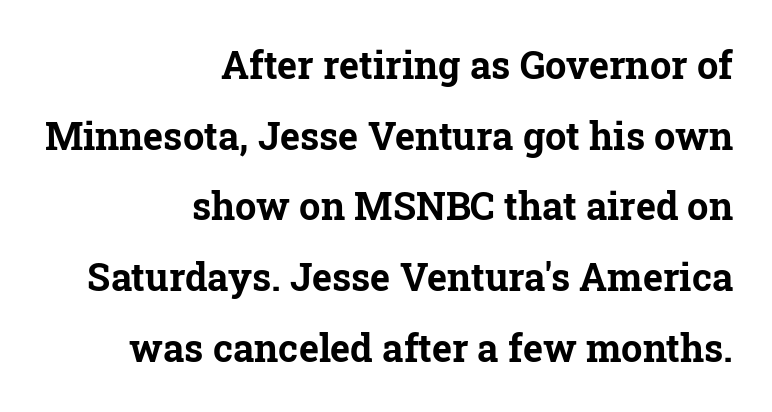
A typesetter would call this proportional, since set widths differ per character. Typeset ragged left — the right edge is the straight one. When letters stand straight like this, we call the style roman or upright. Is the letter spacing exaggerated? No — it looks like the ordinary default. The zone under the glyphs is completely vacant.
